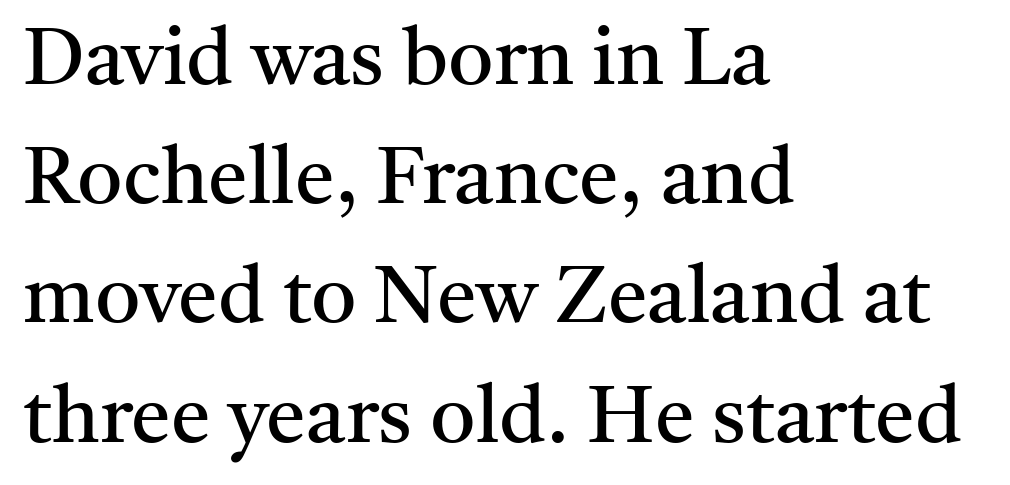
{"serif": "yes", "italic": "no", "bold": "no", "weight": "regular", "width": "normal", "stroke_contrast": "medium", "x_height": "medium", "monospaced": "no", "underline": "no", "align": "left", "line_spacing": "normal", "line_spacing_ratio": 1.49, "letter_spacing": "normal", "letter_spacing_em": 0.0, "glyph_px": 80}
